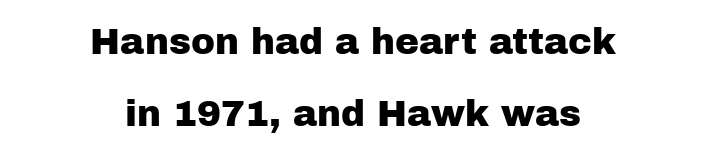
The block of text is sparse from top to bottom, with ample space between rows. The gaps between neighbouring characters are ordinary and unremarkable. Note the varied advance widths — an 'i' is clearly narrower than an 'm'. Typeset on center — no edge is straight.
